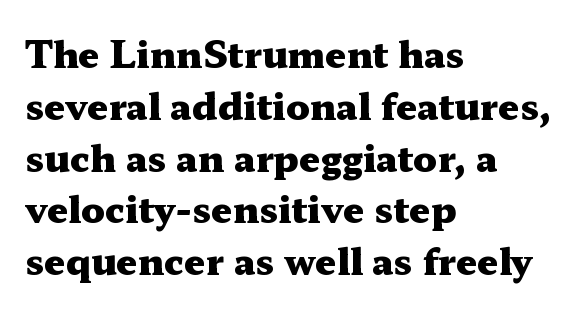
The image shows 37 px heavy, wide serif type, upright; set left-aligned, normal line spacing (1.4x), normal letter spacing, not underlined; medium stroke contrast and a medium x-height.
